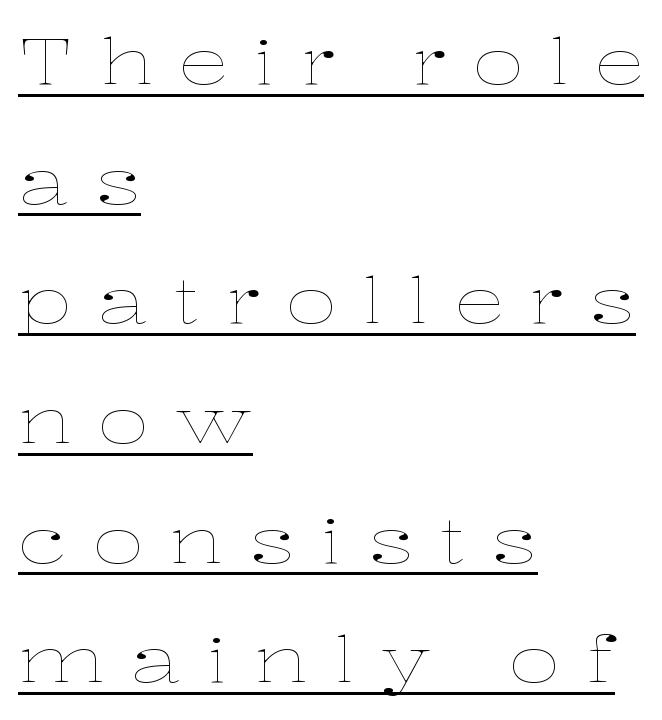
The horizontal fit of the characters is loose and conspicuously gappy. Note the varied advance widths — an 'i' is clearly narrower than an 'm'. Ascenders rise straight up at ninety degrees. The face looks like a standard text weight, possibly lighter. Leftover space on each line is placed entirely after the last word.
